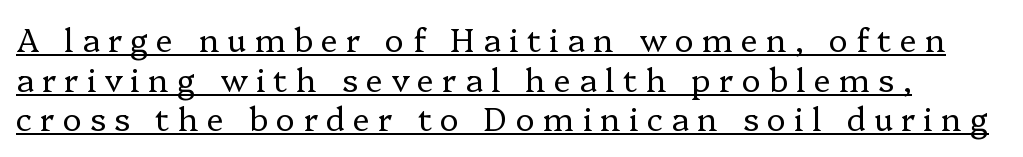
The letters stand straight up with perfectly vertical stems. This is serif lettering, the kind often seen in printed books. The weight tops out at a normal text grade. Like a heading marked for emphasis, these lines bear an underscore.
